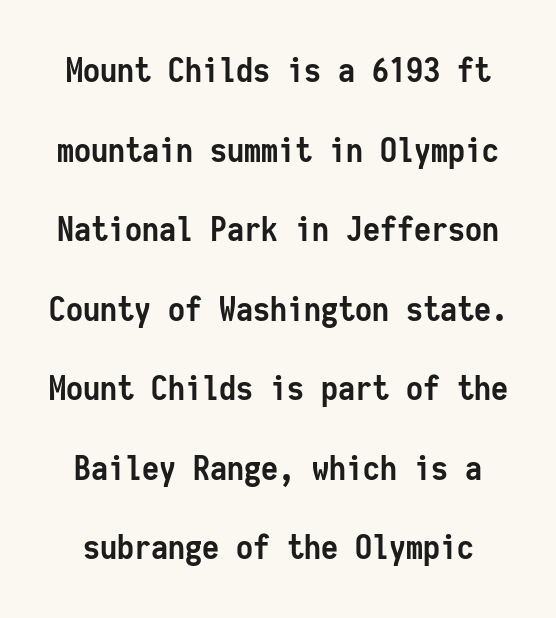
Note: no serifs on the glyphs. The letters are bold, with thick, heavy strokes. A great deal of white space separates one row of letters from the next. These lines were composed using upright roman letters.
